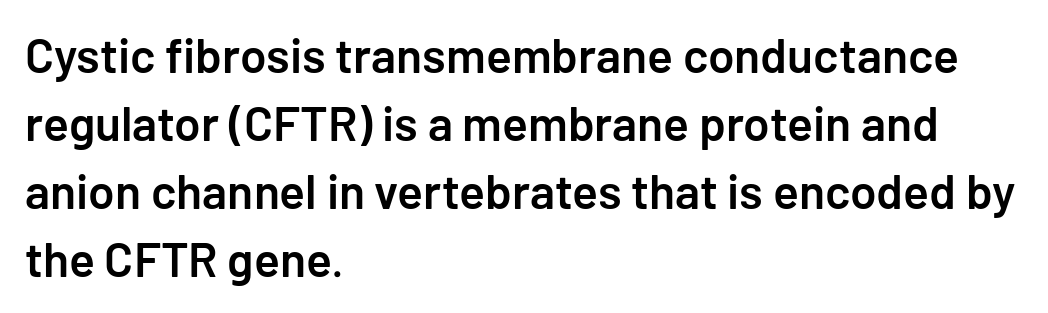
No word sits above an underline. Left-aligned paragraph, ragged on the right. Compared with typical body copy, the letter spacing here is the same. Notice how descenders clear the ascenders below comfortably — that's standard leading. Characters remain perfectly vertical along every line. A somewhat darkened texture: the type is semibold rather than bold.
